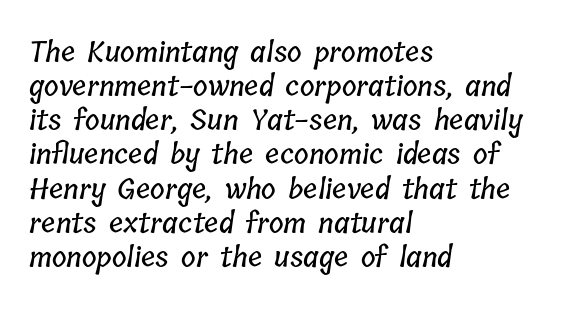
The image shows 28 px condensed type; set left-aligned, line spacing 1.22x, normal letter spacing, not underlined; low stroke contrast and a medium x-height.
